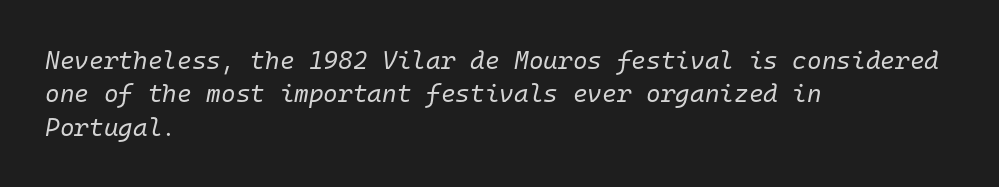
Q: Is the text bold? A: No.
Q: Is the text italic (slanted)? A: Yes, it leans right by about 10 degrees.
Q: Is the text underlined? A: No.
Q: How is the paragraph aligned? A: Left-aligned.
Q: Is the spacing between letters normal or unusually wide? A: Normal.
Q: Is the spacing between lines tight, normal or loose? A: Normal.
